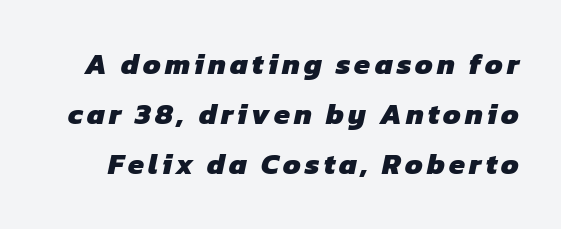
Q: Is the text bold? A: Yes.
Q: Is the typeface a serif or a sans-serif typeface? A: Sans-serif.
Q: Is the text underlined? A: No.
Q: Width (condensed, normal, or wide)? A: Normal.
Q: Stroke contrast? A: Low.
Q: x-height? A: Medium.
Q: Monospaced? A: No.
